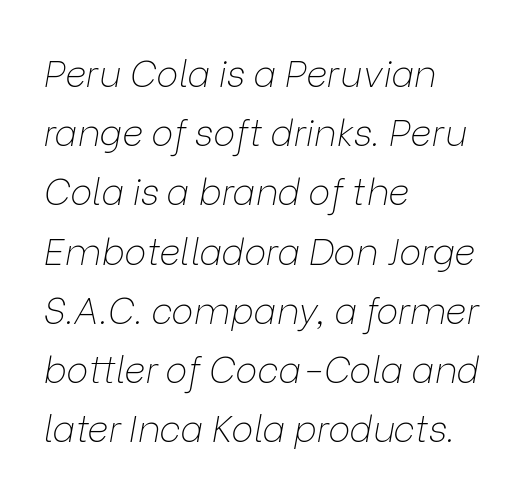
Q: Is the text bold? A: No.
Q: Is the text italic (slanted)? A: Yes, it leans right by about 9 degrees.
Q: Is the text underlined? A: No.
Q: How is the paragraph aligned? A: Left-aligned.
Q: Is the spacing between letters normal or unusually wide? A: Normal.
Q: Is the spacing between lines tight, normal or loose? A: Normal.
Q: Width (condensed, normal, or wide)? A: Normal.
Q: Stroke contrast? A: Low.
Q: x-height? A: Medium.
Q: Monospaced? A: No.
